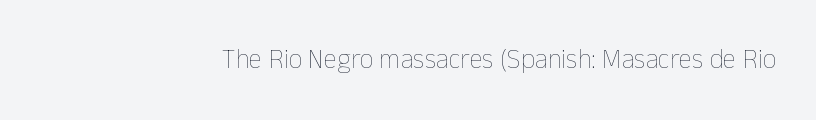
The image shows 27 px text type, upright; set normal letter spacing, not underlined.
